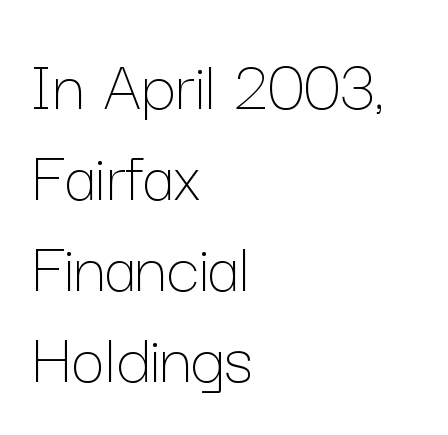
{"italic": "no", "bold": "no", "weight": "thin", "width": "normal", "stroke_contrast": "low", "x_height": "medium", "monospaced": "no", "underline": "no", "align": "left", "line_spacing_ratio": 1.23, "letter_spacing": "normal", "letter_spacing_em": 0.0, "glyph_px": 74}
